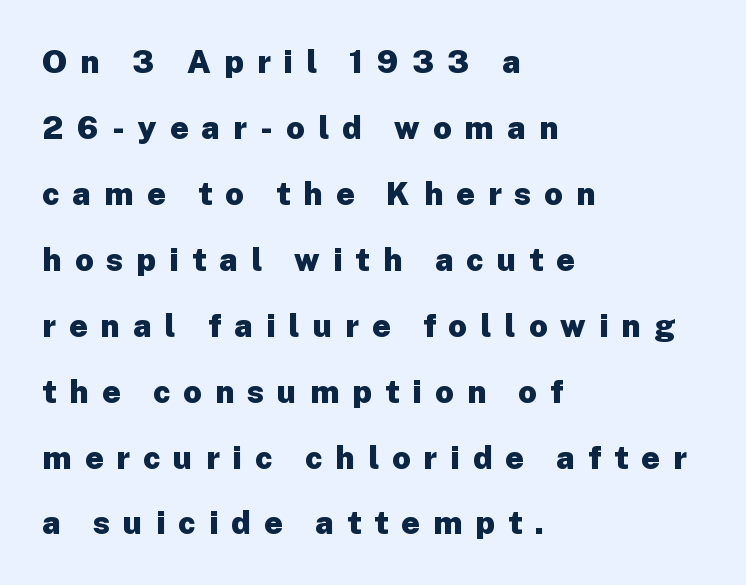
Q: Is the text bold? A: Yes.
Q: Is the text italic (slanted)? A: No, it is upright.
Q: Is the typeface a serif or a sans-serif typeface? A: Sans-serif.
Q: Is the text underlined? A: No.
Q: How is the paragraph aligned? A: Left-aligned.
Q: Is the spacing between letters normal or unusually wide? A: Unusually wide.
Q: Is the spacing between lines tight, normal or loose? A: Loose.
Q: Width (condensed, normal, or wide)? A: Normal.
Q: Stroke contrast? A: Low.
Q: x-height? A: Medium.
Q: Monospaced? A: No.
